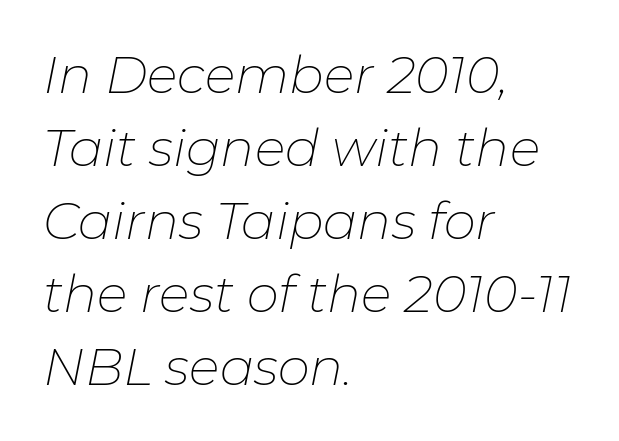
The image shows 51 px thin type, italic (leaning right); set left-aligned, normal line spacing (1.43x), normal letter spacing, not underlined; low stroke contrast and a medium x-height.
